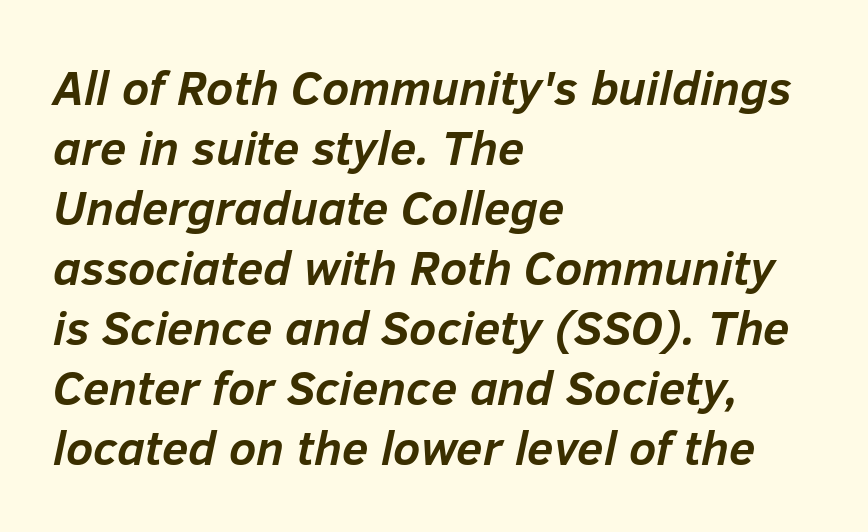
Q: Is the text bold? A: Yes.
Q: Is the text italic (slanted)? A: Yes, it leans right by about 12 degrees.
Q: Is the text underlined? A: No.
Q: How is the paragraph aligned? A: Left-aligned.
Q: Is the spacing between letters normal or unusually wide? A: Normal.
Q: Is the spacing between lines tight, normal or loose? A: Normal.
Q: Width (condensed, normal, or wide)? A: Normal.
Q: Stroke contrast? A: Low.
Q: x-height? A: Medium.
Q: Monospaced? A: No.
